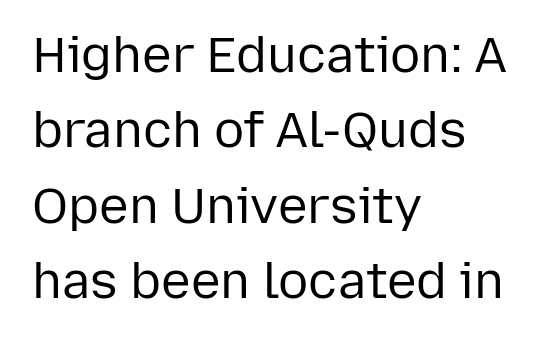
The type family on display is of the sans-serif kind. Quick note: underline off. Here the designer chose a conventional face with non-uniform glyph widths. Weight: not bold — regular or lighter. A typesetter would call this leading conventional body-copy spacing. A student would call this left alignment; a typographer would say flush left, rag right.
